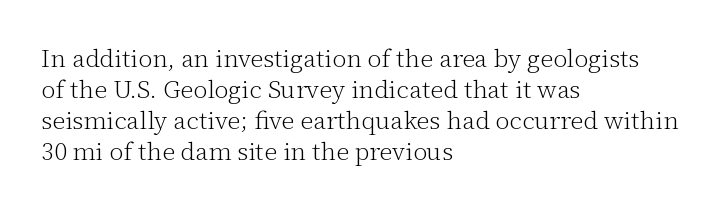
Q: Is the text bold? A: No.
Q: Is the text italic (slanted)? A: No, it is upright.
Q: Is the text underlined? A: No.
Q: How is the paragraph aligned? A: Left-aligned.
Q: Is the spacing between letters normal or unusually wide? A: Normal.
